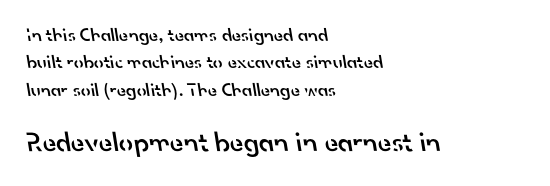
Serifs: no, the terminals of the letterforms are clean. These lines are set flush left with a ragged right edge. Tracking value appears to be zero — textbook default spacing. As a designer I'd log this as weight 600, semibold. Only glyphs here, with clear space below each row.
